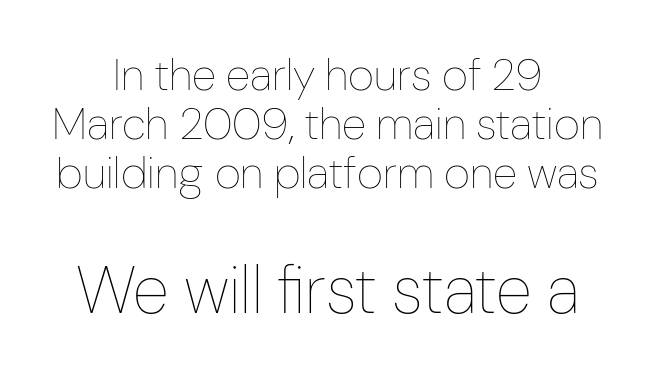
Horizontal alignment here is central, giving a formal, balanced look. This sample has the flowing, uneven cadence of proportional lettering. Weight: in the light-to-regular range. A clean baseline with only descenders dipping below it. Visually, the bottom section dominates because its glyphs are scaled up.
